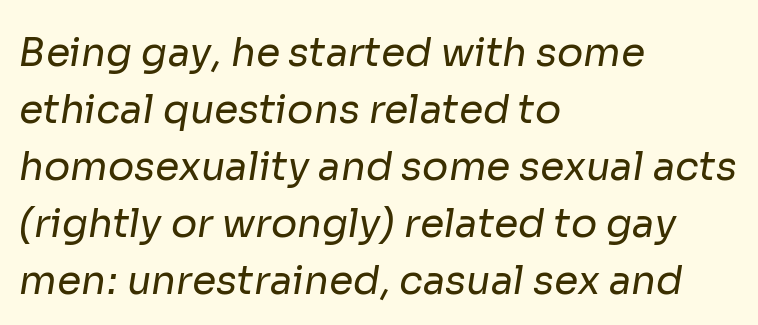
The image shows 39 px regular-weight sans-serif type; set left-aligned, normal line spacing (1.46x), normal letter spacing, not underlined; low stroke contrast and a medium x-height.
